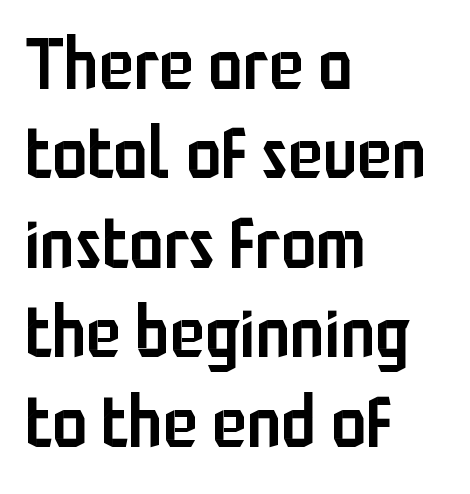
The leading is moderate, giving the passage an even texture. The words here are not underlined. Grotesque or geometric, the face here clearly has no serifs. The font's upright variant was chosen for this text. Strokes here are thickened, but only to semibold level.
